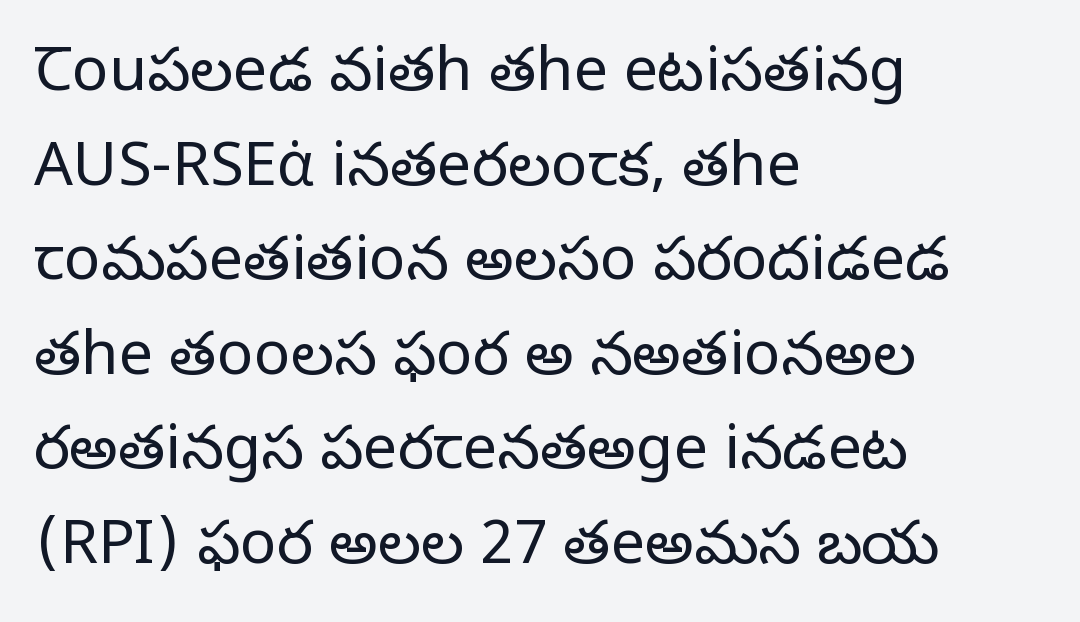
Every stem runs plumb, perpendicular to the baseline. Here the designer chose a conventional face with non-uniform glyph widths. The setting favours the left margin, as ordinary paragraphs usually do. Heaviness? Minimal to ordinary, like unemphasized prose. The face used here is rendered with its standard letterfit. Note: serifs present on the glyphs.
